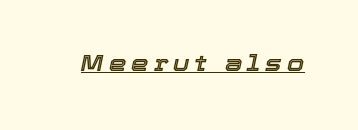
The image shows 22 px text type, italic (leaning right); set unusually wide letter spacing (+0.23 em), underlined.
